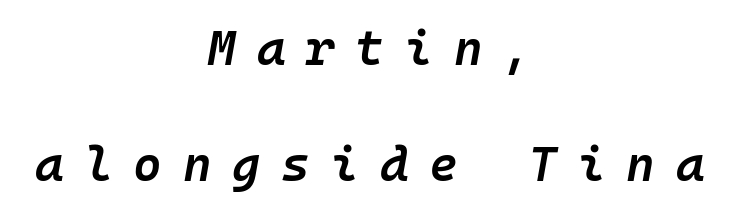
Slanted lettering throughout. Fixed-width glyphs throughout — classic coding-font behaviour. Leftover space on each line is divided equally before and after the words. Words appear elongated and porous because spacing is wide. The rendering uses a semibold face; strokes are thickened but not to full bold.
